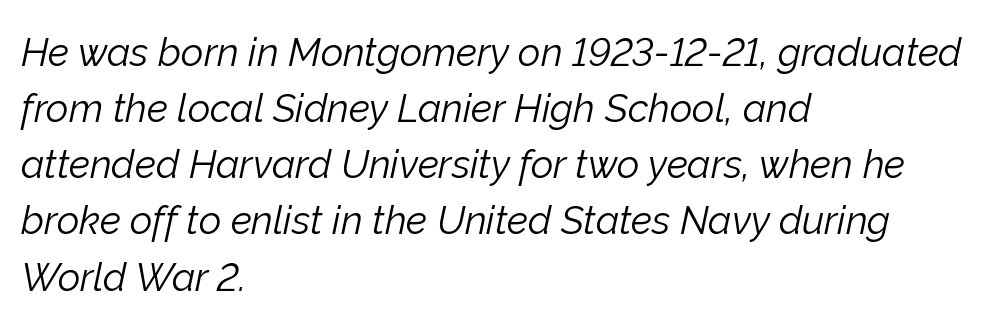
Q: Is the text bold? A: No.
Q: Is the text italic (slanted)? A: Yes, it leans right by about 12 degrees.
Q: Is the text underlined? A: No.
Q: How is the paragraph aligned? A: Left-aligned.
Q: Is the spacing between letters normal or unusually wide? A: Normal.
Q: Is the spacing between lines tight, normal or loose? A: Normal.
Q: Width (condensed, normal, or wide)? A: Normal.
Q: Stroke contrast? A: Low.
Q: x-height? A: Medium.
Q: Monospaced? A: No.
